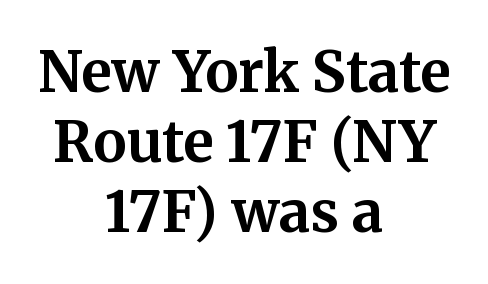
{"serif": "yes", "italic": "no", "bold": "yes", "weight": "bold", "width": "normal", "stroke_contrast": "medium", "x_height": "medium", "monospaced": "no", "underline": "no", "align": "center", "line_spacing": "normal", "line_spacing_ratio": 1.25, "letter_spacing": "normal", "letter_spacing_em": 0.0, "glyph_px": 56}
